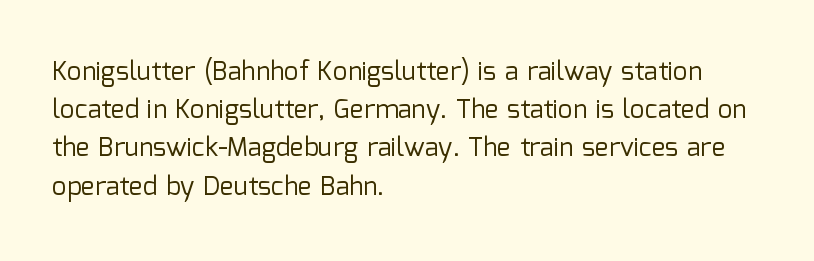
{"italic": "no", "bold": "no", "underline": "no", "align": "left", "line_spacing": "normal", "line_spacing_ratio": 1.47, "letter_spacing": "normal", "letter_spacing_em": 0.0, "glyph_px": 26}
